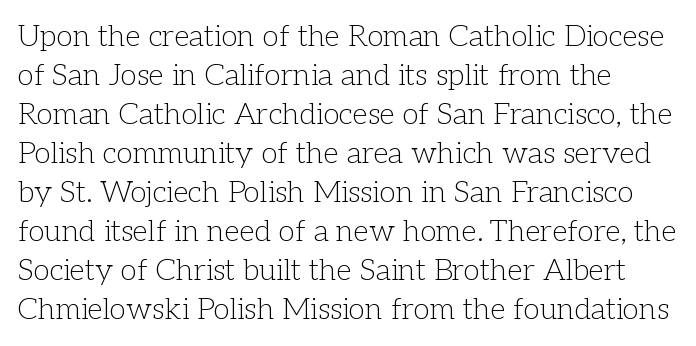
Caption: face not bold, strokes unweighted. The line-height multiplier appears to be the usual default. The typography opts for an upright posture over an oblique one. Has an underline been added? It has not. Each letter's strokes conclude with small projecting serifs. Observe the ordinary spacing: letters are neighbours, not strangers.
